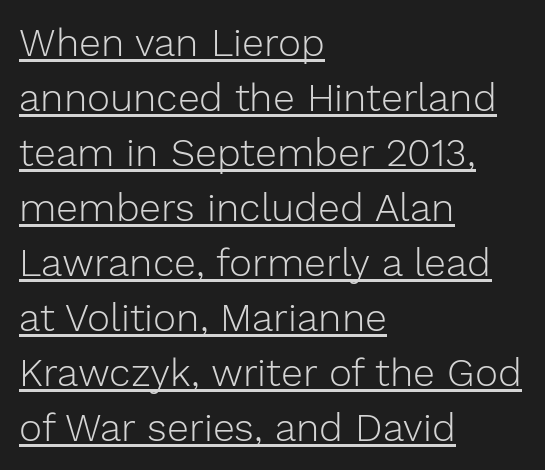
{"serif": "no", "italic": "no", "bold": "no", "weight": "light", "width": "normal", "stroke_contrast": "low", "x_height": "medium", "monospaced": "no", "underline": "yes", "align": "left", "line_spacing": "normal", "line_spacing_ratio": 1.41, "letter_spacing": "normal", "letter_spacing_em": 0.0, "glyph_px": 39}
